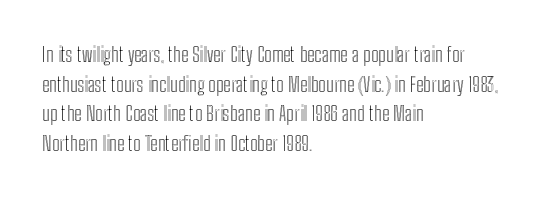
Q: Is the text italic (slanted)? A: No, it is upright.
Q: Is the text underlined? A: No.
Q: How is the paragraph aligned? A: Left-aligned.
Q: Is the spacing between letters normal or unusually wide? A: Normal.
Q: Is the spacing between lines tight, normal or loose? A: Normal.
